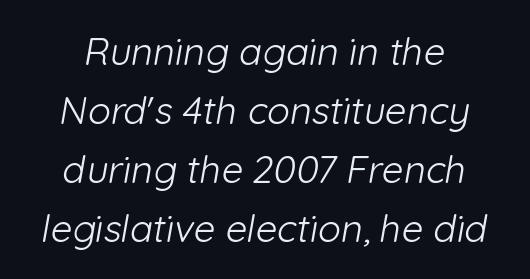
{"serif": "no", "bold": "no", "weight": "light", "width": "normal", "stroke_contrast": "low", "x_height": "medium", "monospaced": "no", "underline": "no", "align": "center", "line_spacing": "normal", "line_spacing_ratio": 1.55, "letter_spacing": "normal", "letter_spacing_em": 0.0, "glyph_px": 38}
